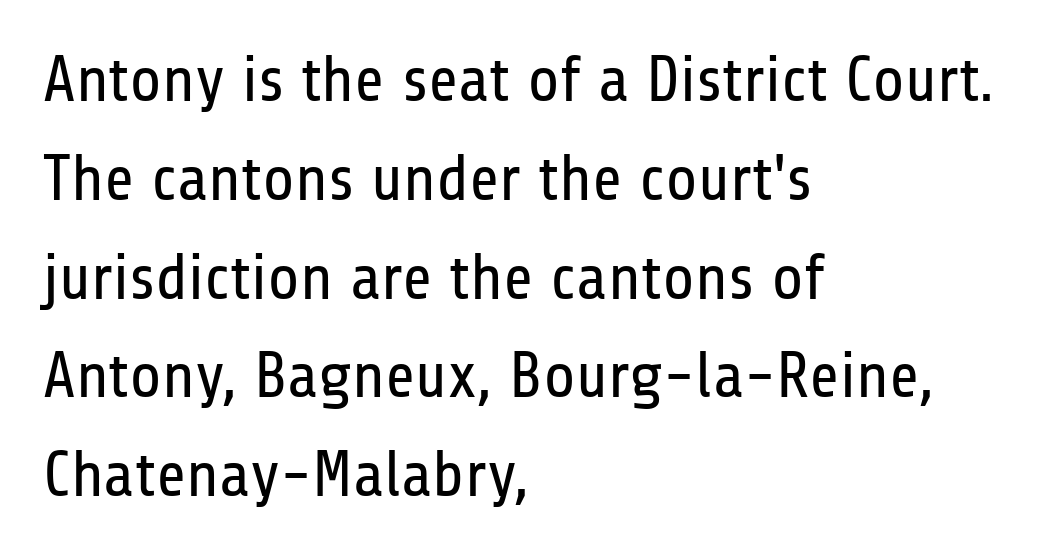
The image shows 65 px regular-weight, condensed sans-serif type, upright; set left-aligned, normal line spacing (1.52x), normal letter spacing, not underlined; low stroke contrast and a medium x-height.
